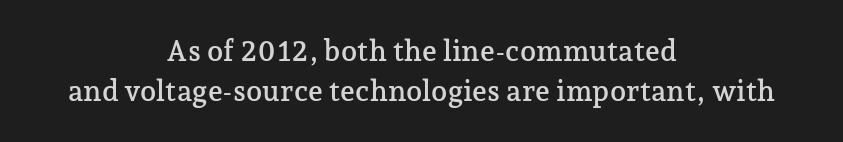
The image shows 29 px serif type, upright; set centered, normal line spacing (1.39x), normal letter spacing, not underlined; low stroke contrast and a medium x-height.
